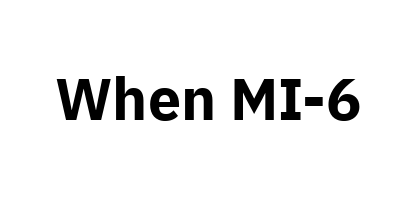
The zone under the glyphs is completely vacant. The designer went with a sans here, leaving each stem footless. A full-strength bold gives these letters their thick strokes. Is there any slant? The stems are plumb. You could not count columns in this text — the font is proportionally spaced.
